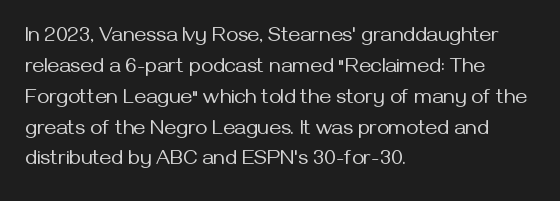
Q: Is the text bold? A: No.
Q: Is the text italic (slanted)? A: No, it is upright.
Q: Is the text underlined? A: No.
Q: How is the paragraph aligned? A: Left-aligned.
Q: Is the spacing between letters normal or unusually wide? A: Normal.
Q: Is the spacing between lines tight, normal or loose? A: Normal.
